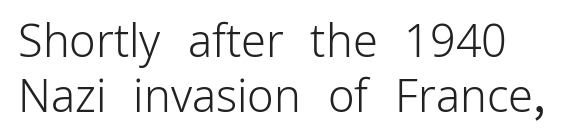
Q: Is the text bold? A: No.
Q: Is the text italic (slanted)? A: No, it is upright.
Q: Is the typeface a serif or a sans-serif typeface? A: Sans-serif.
Q: Is the text underlined? A: No.
Q: Is the spacing between letters normal or unusually wide? A: Normal.
Q: Width (condensed, normal, or wide)? A: Normal.
Q: Stroke contrast? A: Low.
Q: x-height? A: Medium.
Q: Monospaced? A: No.
